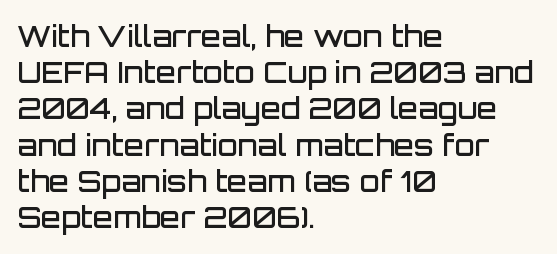
The image shows 29 px semibold sans-serif type, upright; set left-aligned, normal line spacing (1.25x), normal letter spacing, not underlined; low stroke contrast and a large x-height.
